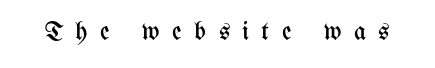
Q: Is the text bold? A: No.
Q: Is the text italic (slanted)? A: No, it is upright.
Q: Is the text underlined? A: No.
Q: Is the spacing between letters normal or unusually wide? A: Unusually wide.
